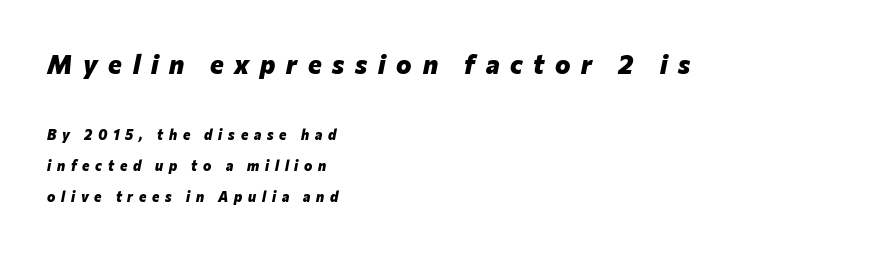
Q: Is the text bold? A: Yes.
Q: Is the text italic (slanted)? A: Yes, it leans right by about 12 degrees.
Q: Is the text underlined? A: No.
Q: How is the paragraph aligned? A: Left-aligned.
Q: Is the spacing between letters normal or unusually wide? A: Unusually wide.
Q: Is the spacing between lines tight, normal or loose? A: Loose.
Q: Which block of text is set in a larger size, the first (top) or the second (bottom)? A: The first (top) one.
